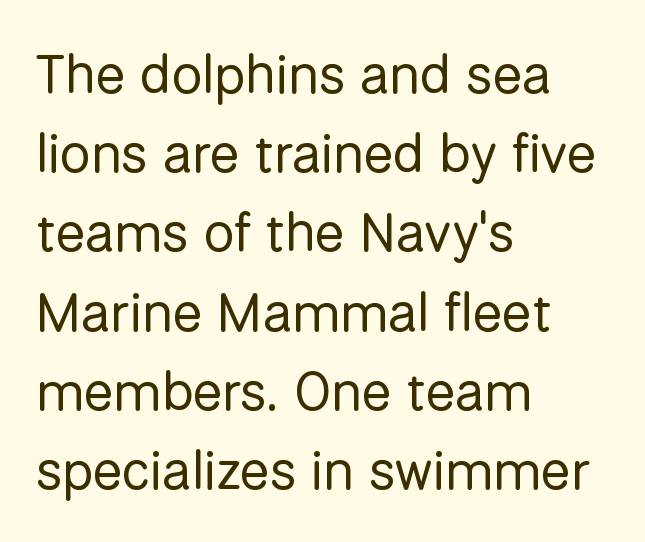
{"serif": "no", "italic": "no", "bold": "no", "weight": "regular", "width": "normal", "stroke_contrast": "low", "x_height": "medium", "monospaced": "no", "underline": "no", "align": "left", "line_spacing": "normal", "line_spacing_ratio": 1.44, "letter_spacing": "normal", "letter_spacing_em": 0.0, "glyph_px": 55}
